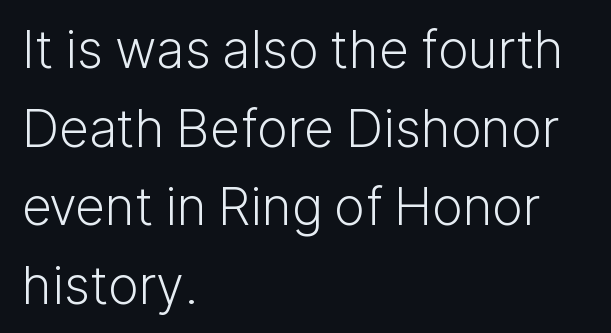
Q: Is the text bold? A: No.
Q: Is the text italic (slanted)? A: No, it is upright.
Q: Is the typeface a serif or a sans-serif typeface? A: Sans-serif.
Q: Is the text underlined? A: No.
Q: How is the paragraph aligned? A: Left-aligned.
Q: Is the spacing between letters normal or unusually wide? A: Normal.
Q: Is the spacing between lines tight, normal or loose? A: Normal.
Q: Width (condensed, normal, or wide)? A: Normal.
Q: Stroke contrast? A: Low.
Q: x-height? A: Medium.
Q: Monospaced? A: No.
